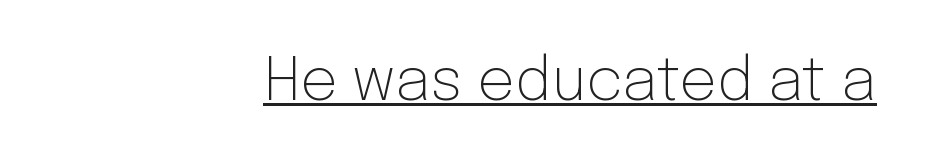
Bold? No — there's no thickening of the strokes. Somebody hit Ctrl+U on this one — the words are underlined. Looks like regular typesetting: each glyph gets only the width it needs. Casual observation: everything's shoved over to the right.
